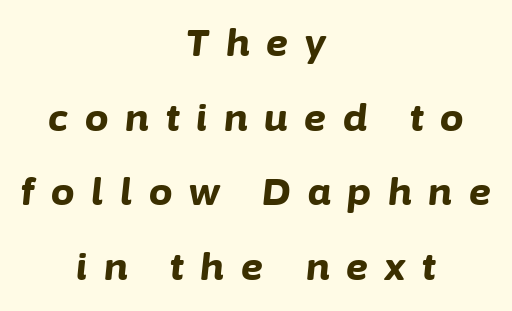
The glyphs are unaccompanied by any horizontal stroke below them. These lines are rendered in a variable-pitch font. Between one letter and the next there's a generous, obvious gap. The strokes are fattened all the way to bold. Horizontal bands of white between lines are thick stripes. Layout note: lines centered.
